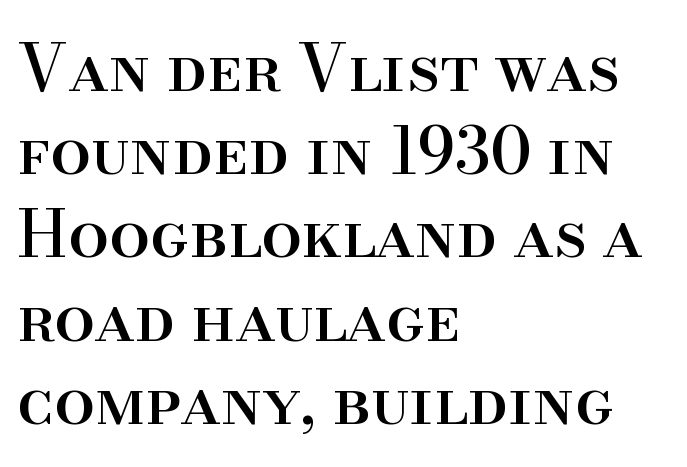
The image shows 65 px serif type, upright; set left-aligned, normal line spacing (1.28x), normal letter spacing, not underlined; high stroke contrast and a small x-height.
